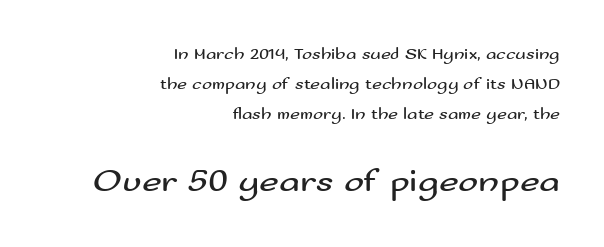
{"serif": "no", "italic": "no", "bold": "no", "weight": "regular", "width": "wide", "stroke_contrast": "medium", "x_height": "small", "monospaced": "no", "underline": "no", "align": "right", "line_spacing_ratio": 1.77, "letter_spacing": "normal", "letter_spacing_em": 0.0, "larger_block": "second", "size_ratio": 2.0, "glyph_px": 34}
